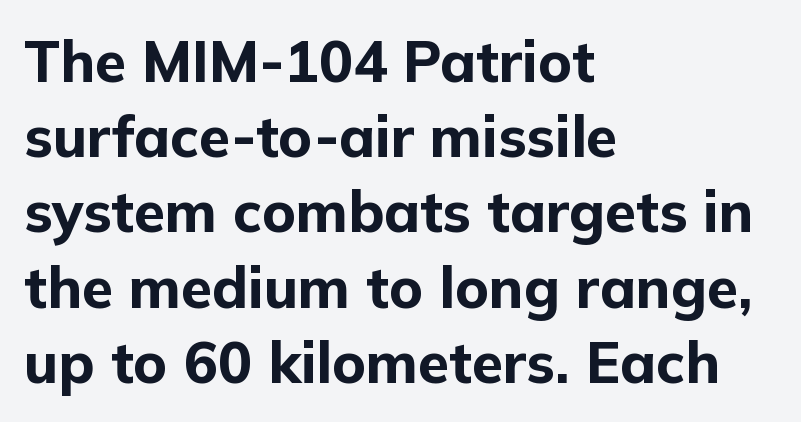
Q: Is the text bold? A: Yes.
Q: Is the text italic (slanted)? A: No, it is upright.
Q: Is the typeface a serif or a sans-serif typeface? A: Sans-serif.
Q: Is the text underlined? A: No.
Q: How is the paragraph aligned? A: Left-aligned.
Q: Is the spacing between letters normal or unusually wide? A: Normal.
Q: Is the spacing between lines tight, normal or loose? A: Normal.
Q: Width (condensed, normal, or wide)? A: Normal.
Q: Stroke contrast? A: Low.
Q: x-height? A: Medium.
Q: Monospaced? A: No.
